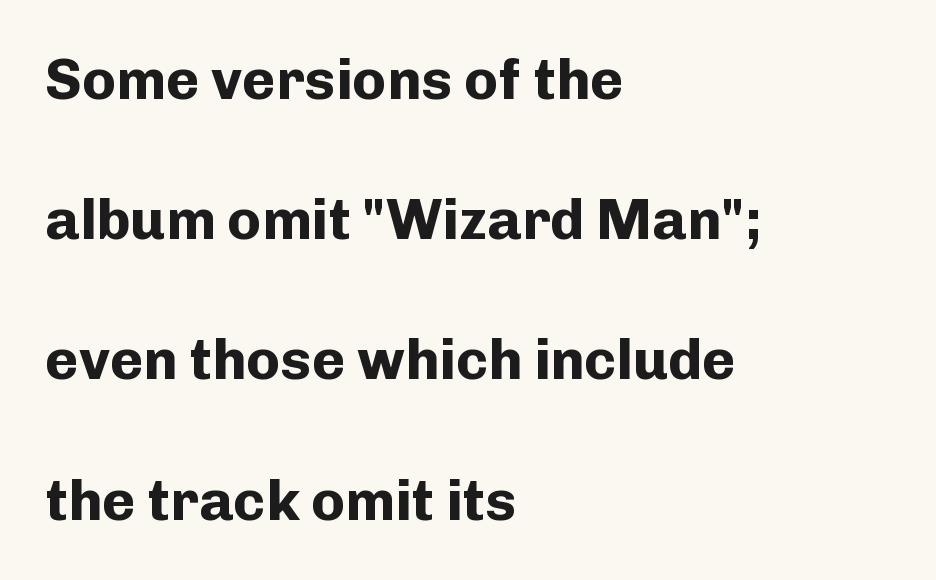
{"serif": "no", "italic": "no", "bold": "yes", "weight": "bold", "width": "normal", "stroke_contrast": "low", "x_height": "medium", "monospaced": "no", "underline": "no", "align": "left", "line_spacing": "loose", "line_spacing_ratio": 2.46, "letter_spacing": "normal", "letter_spacing_em": 0.0, "glyph_px": 57}
